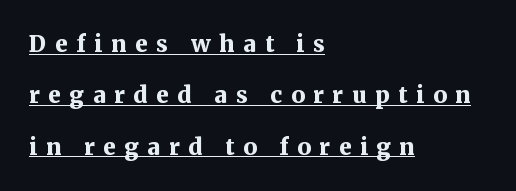
Q: Is the text bold? A: Yes.
Q: Is the text italic (slanted)? A: No, it is upright.
Q: Is the text underlined? A: Yes.
Q: How is the paragraph aligned? A: Left-aligned.
Q: Is the spacing between letters normal or unusually wide? A: Unusually wide.
Q: Is the spacing between lines tight, normal or loose? A: Loose.
